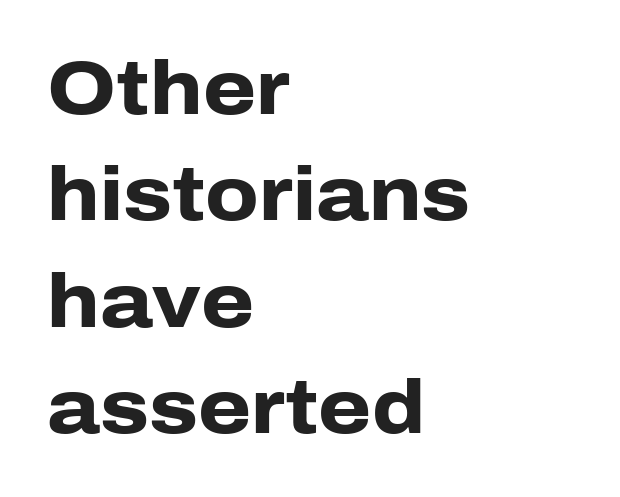
How would I describe the line gaps? Plain and ordinary. These words are printed bold, with thick strokes throughout. Bare-footed words on every line. Ascenders rise straight up at ninety degrees. Here the designer chose a conventional face with non-uniform glyph widths. Grotesque or geometric, the face here clearly has no serifs.
